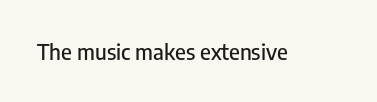
The image shows 22 px text type, upright; set normal letter spacing, not underlined.
